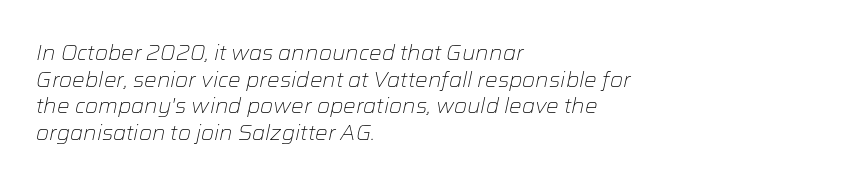
The passage is arranged the way most books set body copy — flush left. The glyphs are unaccompanied by any horizontal stroke below them. You can tell it's italic because the verticals aren't actually vertical. Honestly, the letter spacing is just normal — you wouldn't notice it.
